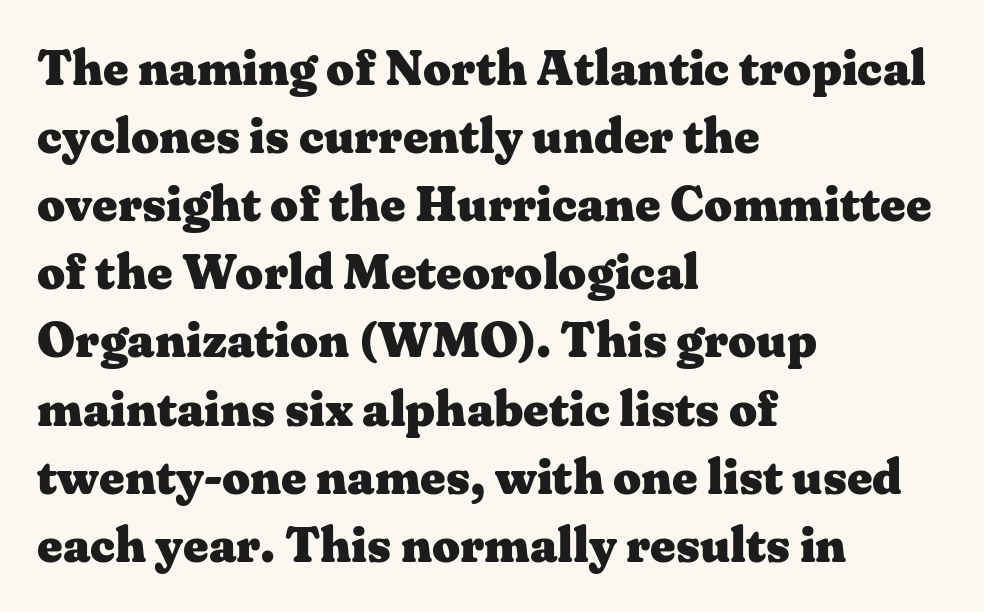
Q: Is the text bold? A: Yes.
Q: Is the text italic (slanted)? A: No, it is upright.
Q: Is the typeface a serif or a sans-serif typeface? A: Serif.
Q: Is the text underlined? A: No.
Q: How is the paragraph aligned? A: Left-aligned.
Q: Is the spacing between letters normal or unusually wide? A: Normal.
Q: Is the spacing between lines tight, normal or loose? A: Normal.
Q: Width (condensed, normal, or wide)? A: Wide.
Q: Stroke contrast? A: Medium.
Q: x-height? A: Medium.
Q: Monospaced? A: No.
